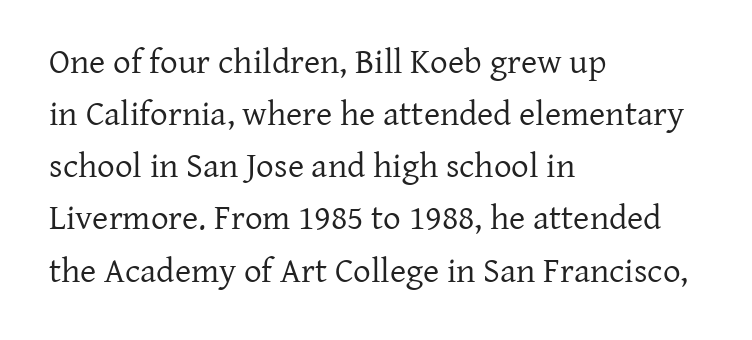
The space between consecutive lines is moderate. The typeface chosen for these lines features serifs. Think standard paragraph weight, or any step lighter than that. The strip under each line holds only bare page.
